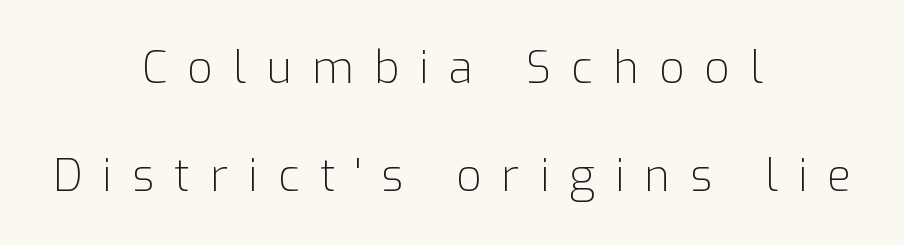
The letterforms sit at book weight or below. Varying glyph widths throughout — classic text-font behaviour. Honestly, the letter spacing is so wide it's the main thing you notice. Descenders hang freely into open space. The passage shown is typeset with a sans-serif family. This is roman type, the default non-slanted kind.
